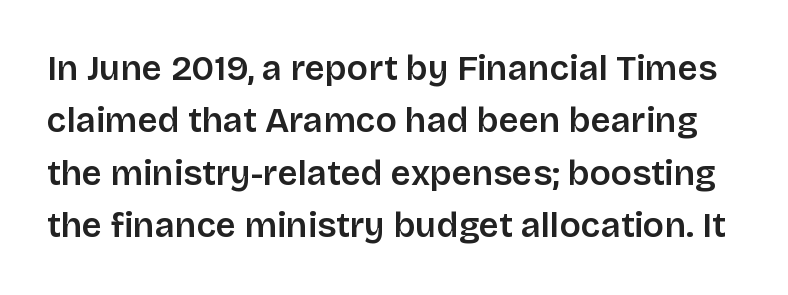
The image shows 35 px semibold sans-serif type, upright; set normal line spacing (1.5x), normal letter spacing, not underlined; low stroke contrast and a large x-height.
